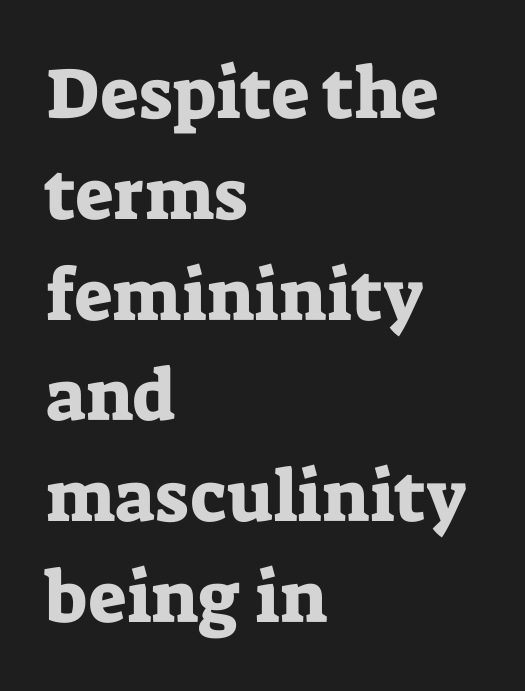
Unmarked baselines from the first word to the last. Think of a printed novel: that variable character pitch is what you see here. These lines were composed using upright roman letters. Where is the straight margin? On the left. The type family on display is of the serif kind.
